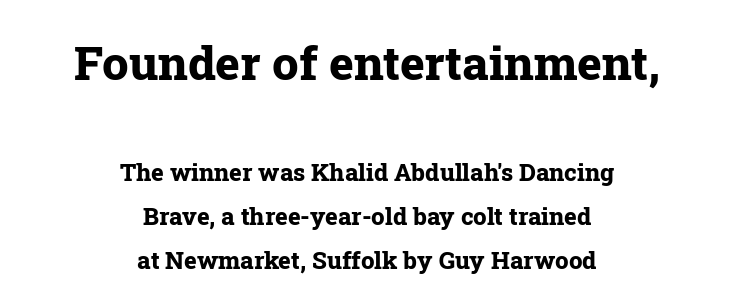
The image shows 47 px bold serif type, upright; set centered, line spacing 1.85x, normal letter spacing, not underlined; the first (top) block is 1.96x larger; low stroke contrast and a medium x-height.
